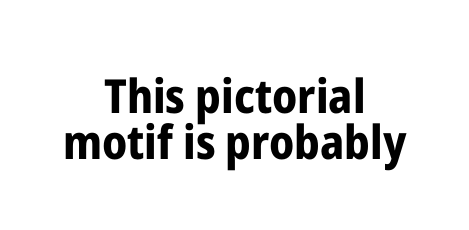
Q: Is the text bold? A: Yes.
Q: Is the text italic (slanted)? A: No, it is upright.
Q: Is the typeface a serif or a sans-serif typeface? A: Sans-serif.
Q: Is the text underlined? A: No.
Q: How is the paragraph aligned? A: Centered.
Q: Is the spacing between letters normal or unusually wide? A: Normal.
Q: Is the spacing between lines tight, normal or loose? A: Tight.
Q: Width (condensed, normal, or wide)? A: Condensed.
Q: Stroke contrast? A: Low.
Q: x-height? A: Medium.
Q: Monospaced? A: No.
